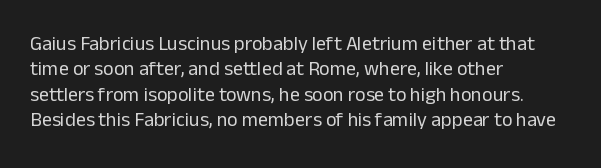
The rows are spaced the way most documents space them. Weight: in the light-to-regular range. Each word holds together tightly as a unit, with standard inter-letter gaps. Nobody drew a line under any word here.
